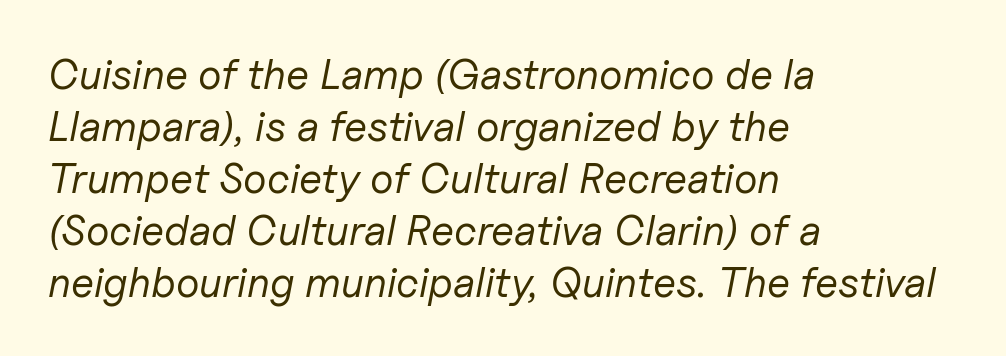
Characters follow at the spacing the type designer built in. If you drew a line through each stem, it would be angled. The weight tops out at a normal text grade. Character widths vary here, with narrow letters taking less room than wide ones. Check under the words: just untouched page. Visually the block forms a straight wall on the left and a jagged coastline on the right.
